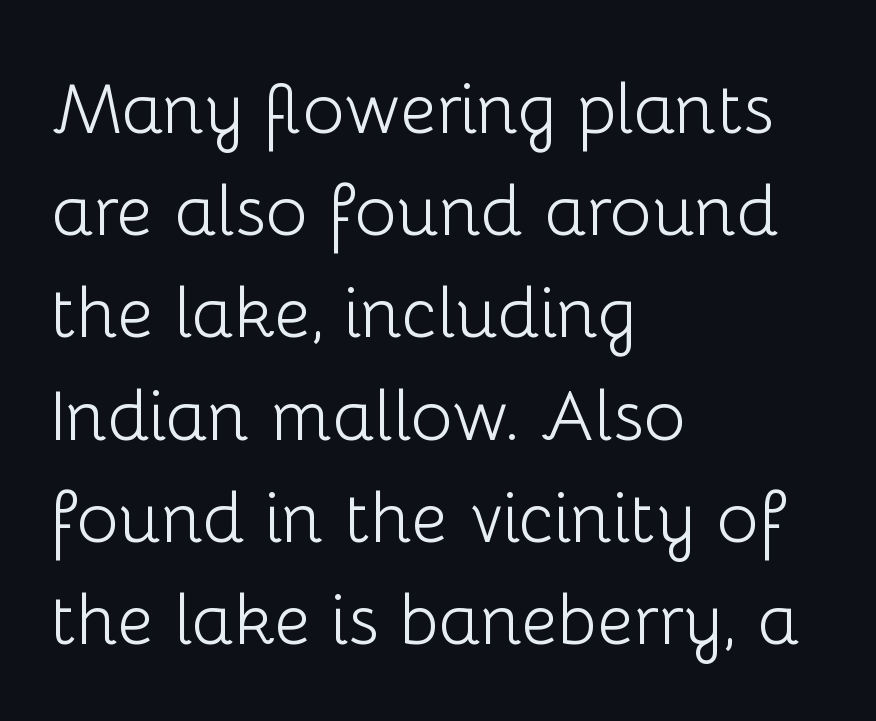
The image shows 71 px light sans-serif type, upright; set left-aligned, normal line spacing (1.44x), normal letter spacing, not underlined; low stroke contrast and a medium x-height.
